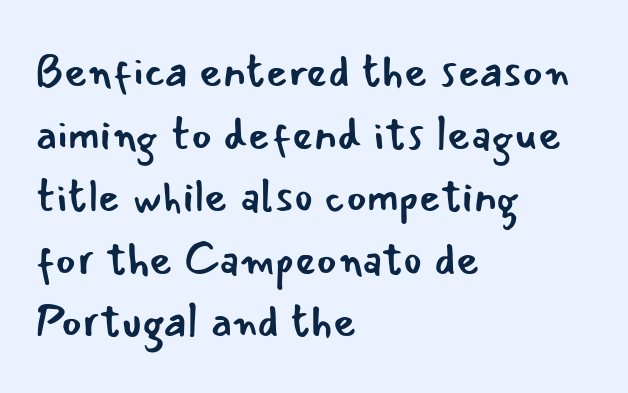
Successive baselines arrive at the customary interval. Think standard paragraph weight, or any step lighter than that. Look at the tracking — it's just the regular setting, nothing added. Posture: upright roman.
